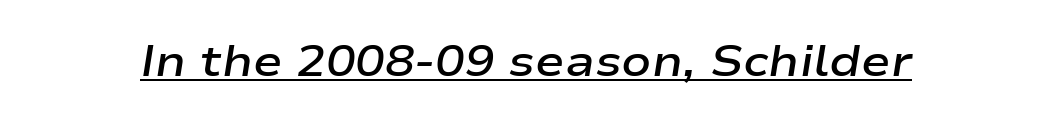
{"italic": "yes", "lean": "right", "slant_degrees": 9, "bold": "semi", "weight": "semibold", "width": "wide", "stroke_contrast": "low", "x_height": "medium", "monospaced": "no", "underline": "yes", "letter_spacing": "normal", "letter_spacing_em": 0.0, "glyph_px": 44}
